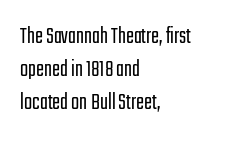
Horizontally, the lines are justified to the leading edge only. A roman cut, with each character standing at attention. The lines sit at an ordinary, default distance from one another. The font sits on the lighter half of the weight spectrum, regular included. Just letters on the line, the space beneath them empty. Standard letterfit; no display-style spreading of the glyphs.
